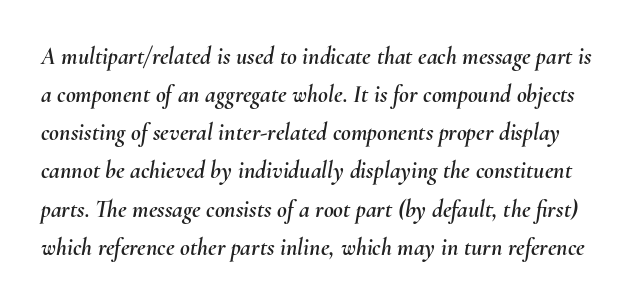
Q: Is the text italic (slanted)? A: Yes, it leans right by about 10 degrees.
Q: Is the text underlined? A: No.
Q: Is the spacing between letters normal or unusually wide? A: Normal.
Q: Is the spacing between lines tight, normal or loose? A: Normal.
